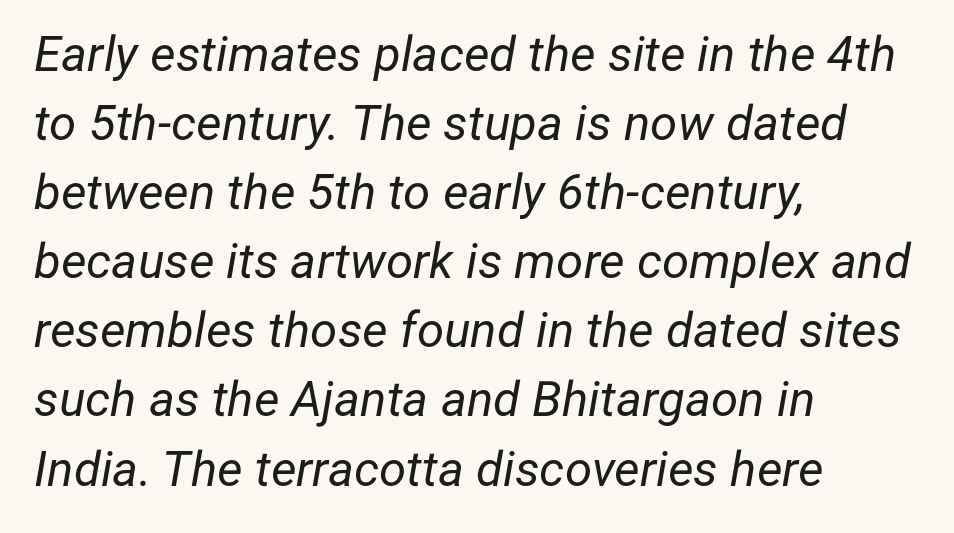
Q: Is the text bold? A: No.
Q: Is the text italic (slanted)? A: Yes, it leans right by about 12 degrees.
Q: Is the text underlined? A: No.
Q: How is the paragraph aligned? A: Left-aligned.
Q: Is the spacing between letters normal or unusually wide? A: Normal.
Q: Is the spacing between lines tight, normal or loose? A: Normal.
Q: Width (condensed, normal, or wide)? A: Normal.
Q: Stroke contrast? A: Low.
Q: x-height? A: Medium.
Q: Monospaced? A: No.
